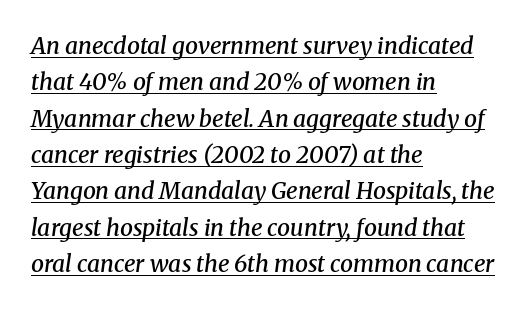
{"italic": "yes", "lean": "right", "slant_degrees": 8, "bold": "semi", "underline": "yes", "align": "left", "line_spacing": "normal", "line_spacing_ratio": 1.58, "letter_spacing": "normal", "letter_spacing_em": 0.0, "glyph_px": 23}
